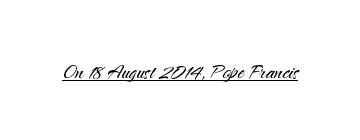
{"bold": "no", "underline": "yes", "letter_spacing": "normal", "letter_spacing_em": 0.0, "glyph_px": 26}
